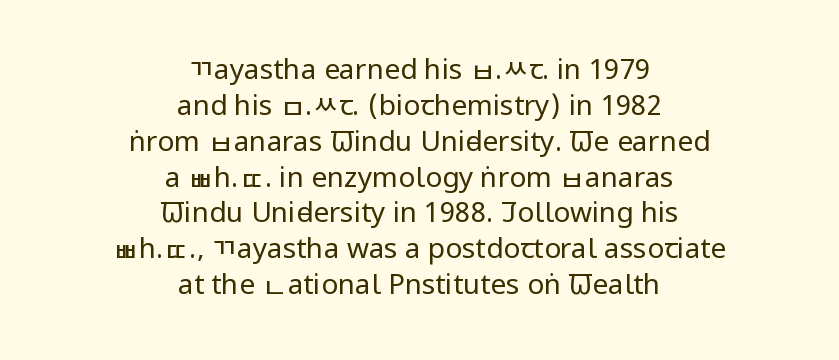
{"serif": "no", "italic": "no", "bold": "no", "weight": "regular", "width": "condensed", "stroke_contrast": "low", "x_height": "large", "monospaced": "no", "underline": "no", "align": "center", "line_spacing": "normal", "line_spacing_ratio": 1.28, "letter_spacing": "normal", "letter_spacing_em": 0.0, "glyph_px": 28}
